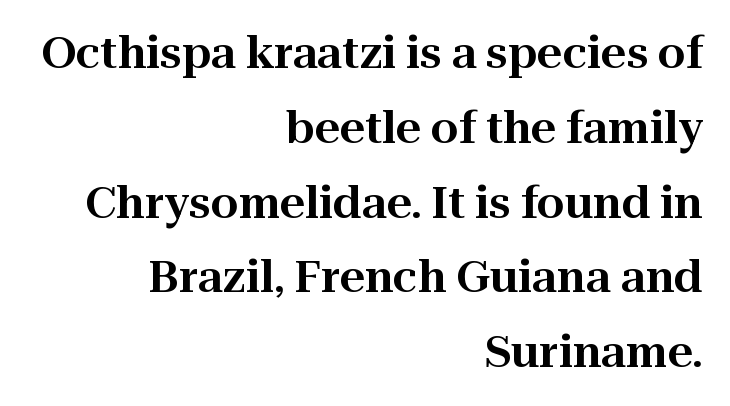
Q: Is the text italic (slanted)? A: No, it is upright.
Q: Is the typeface a serif or a sans-serif typeface? A: Serif.
Q: Is the text underlined? A: No.
Q: How is the paragraph aligned? A: Right-aligned.
Q: Is the spacing between letters normal or unusually wide? A: Normal.
Q: Is the spacing between lines tight, normal or loose? A: Normal.
Q: Width (condensed, normal, or wide)? A: Normal.
Q: Stroke contrast? A: High.
Q: x-height? A: Medium.
Q: Monospaced? A: No.
